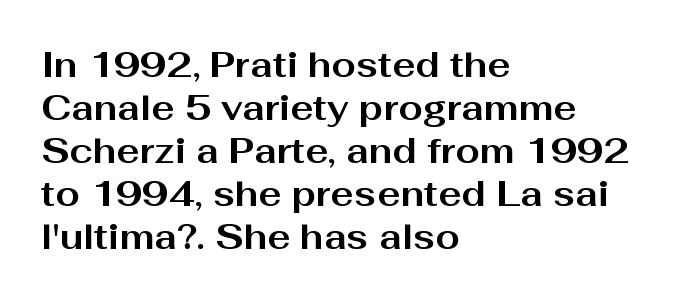
The image shows 35 px bold, wide sans-serif type, upright; set left-aligned, line spacing 1.23x, normal letter spacing, not underlined; medium stroke contrast and a medium x-height.
